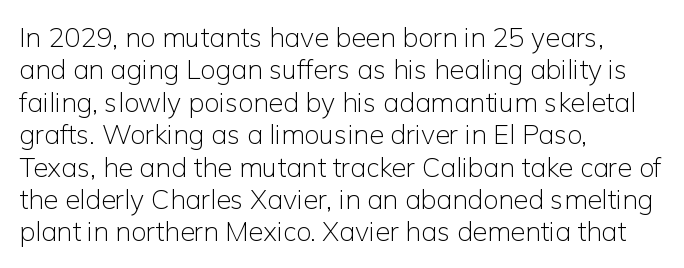
The font is comparable to plain body text, perhaps lighter. Line starts are locked; line ends wander. Nothing unusual about the tracking: characters are spaced as the font intends. The type sits square on the baseline with zero lean. Rule under the text: the space is simply empty.
